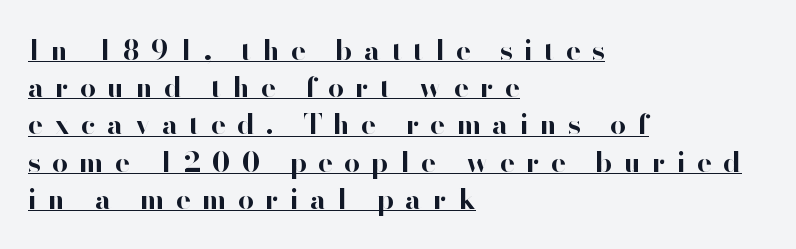
Q: Is the text bold? A: Yes.
Q: Is the text italic (slanted)? A: No, it is upright.
Q: Is the typeface a serif or a sans-serif typeface? A: Sans-serif.
Q: Is the text underlined? A: Yes.
Q: How is the paragraph aligned? A: Left-aligned.
Q: Is the spacing between letters normal or unusually wide? A: Unusually wide.
Q: Is the spacing between lines tight, normal or loose? A: Normal.
Q: Width (condensed, normal, or wide)? A: Normal.
Q: Stroke contrast? A: High.
Q: x-height? A: Small.
Q: Monospaced? A: No.
